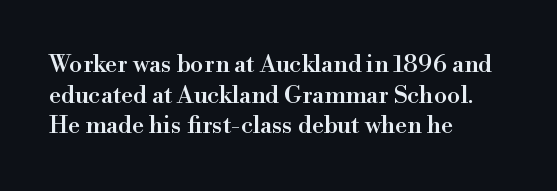
The image shows 24 px text type, upright; set left-aligned, normal line spacing (1.28x), normal letter spacing, not underlined.
